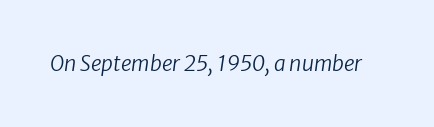
The image shows 21 px text type, italic (leaning right); set normal letter spacing, not underlined.
